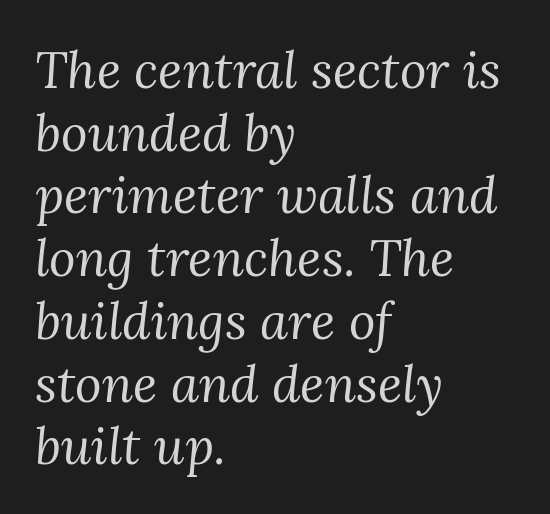
The image shows 51 px regular-weight serif type, italic (leaning right); set left-aligned, line spacing 1.23x, normal letter spacing, not underlined; medium stroke contrast and a medium x-height.
